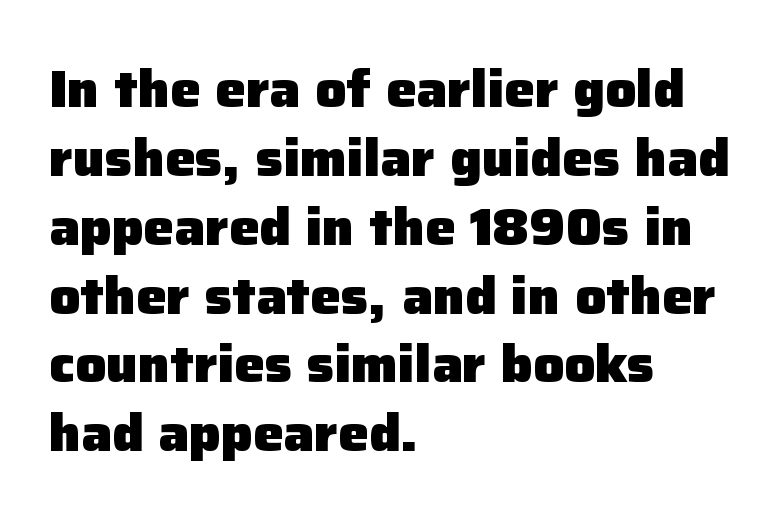
The image shows 51 px heavy sans-serif type, upright; set left-aligned, normal line spacing (1.35x), normal letter spacing, not underlined; low stroke contrast and a medium x-height.
